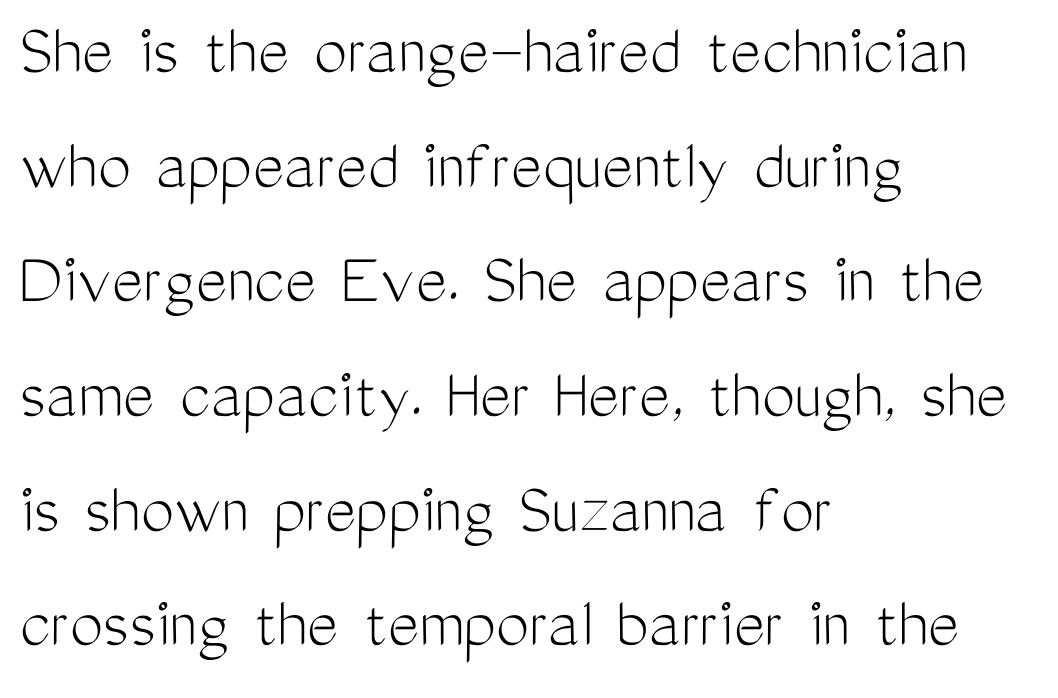
The image shows 74 px light, condensed sans-serif type, upright; set left-aligned, normal line spacing (1.55x), normal letter spacing, not underlined; medium stroke contrast and a medium x-height.
